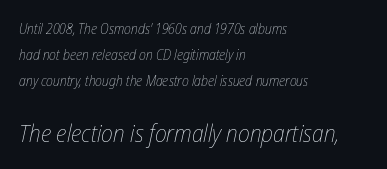
Is the stroke heavy? The answer is a plain regular-or-lighter. Style check: oblique. What stands out about the letter spacing? Nothing — it is the standard amount. Nobody drew a line under any word here. Caption: upper text group reduced, lower text group enlarged. Visually the block forms a straight wall on the left and a jagged coastline on the right.
